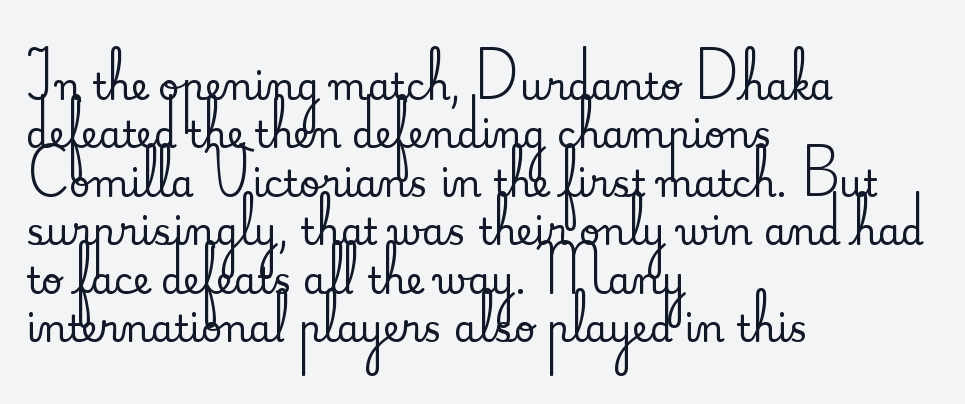
The image shows 37 px serif type, upright; set left-aligned, normal line spacing (1.31x), normal letter spacing, not underlined; medium stroke contrast and a small x-height.
